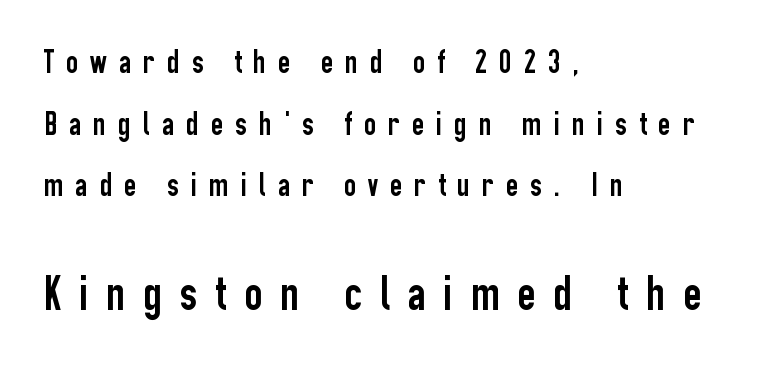
Q: Is the text italic (slanted)? A: No, it is upright.
Q: Is the typeface a serif or a sans-serif typeface? A: Sans-serif.
Q: Is the text underlined? A: No.
Q: How is the paragraph aligned? A: Left-aligned.
Q: Is the spacing between letters normal or unusually wide? A: Unusually wide.
Q: Which block of text is set in a larger size, the first (top) or the second (bottom)? A: The second (bottom) one.
Q: Width (condensed, normal, or wide)? A: Condensed.
Q: Stroke contrast? A: Low.
Q: x-height? A: Medium.
Q: Monospaced? A: No.
